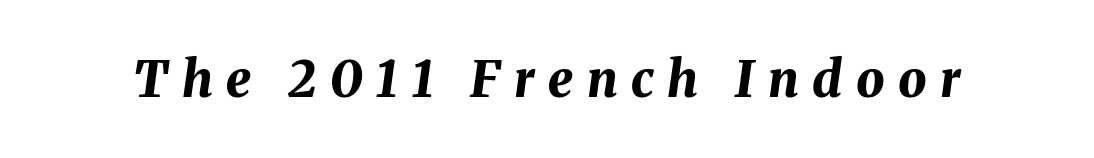
{"italic": "yes", "lean": "right", "slant_degrees": 8, "bold": "yes", "weight": "bold", "width": "normal", "stroke_contrast": "medium", "x_height": "medium", "monospaced": "no", "underline": "no", "letter_spacing": "wide", "letter_spacing_em": 0.27, "glyph_px": 50}
